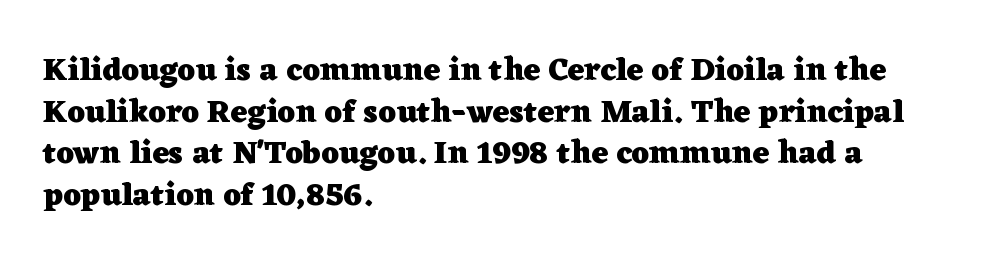
Leftover space on each line is placed entirely after the last word. Just letters on the line, the space beneath them empty. Ascenders rise straight up at ninety degrees. Is there much room between lines? A standard amount, neither cramped nor airy.
